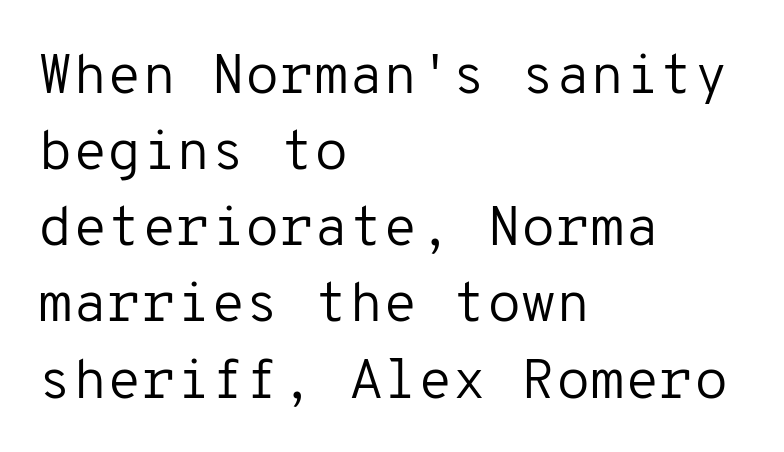
Reading down the block, your eye returns to a fixed left position each line. The string is rendered with underlining switched off. How are the letters spaced? Ordinarily, with no added tracking. This sample keeps an unexceptional amount of space between lines. Posture: straight, roman, zero tilt. Letters have the restrained weight of plain body copy at most.
